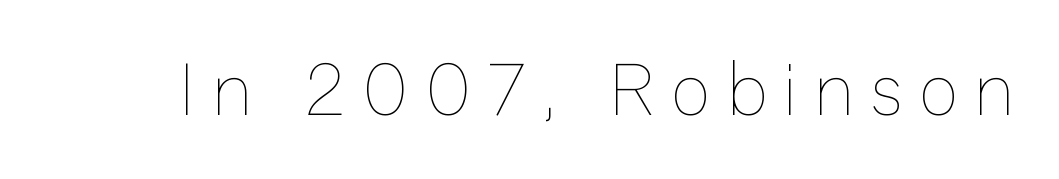
Q: Is the text bold? A: No.
Q: Is the text italic (slanted)? A: No, it is upright.
Q: Is the text underlined? A: No.
Q: Is the spacing between letters normal or unusually wide? A: Unusually wide.
Q: Width (condensed, normal, or wide)? A: Normal.
Q: Stroke contrast? A: Low.
Q: x-height? A: Medium.
Q: Monospaced? A: No.
